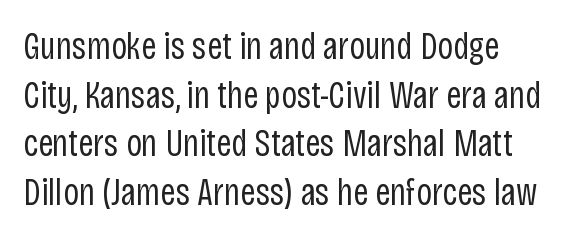
{"serif": "no", "italic": "no", "bold": "no", "weight": "regular", "width": "condensed", "stroke_contrast": "low", "x_height": "large", "monospaced": "no", "underline": "no", "align": "left", "line_spacing": "normal", "line_spacing_ratio": 1.28, "letter_spacing": "normal", "letter_spacing_em": 0.0, "glyph_px": 38}
